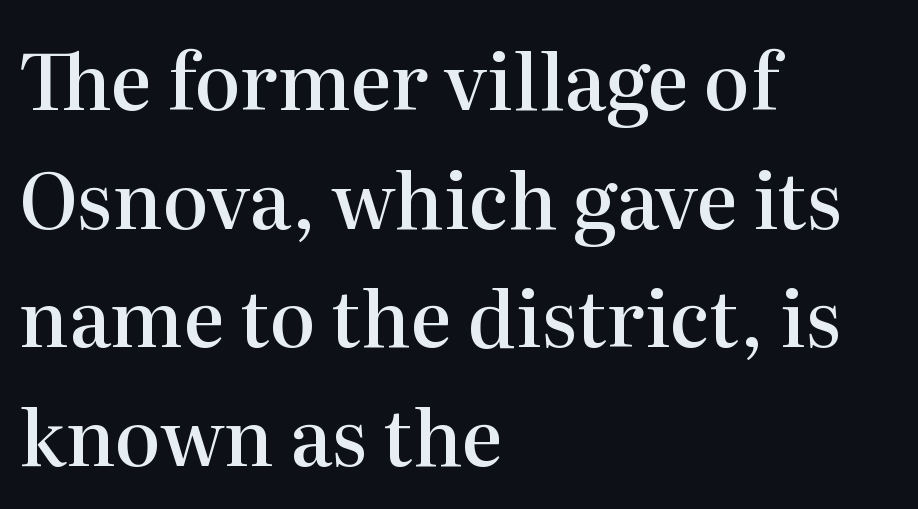
The image shows 77 px semibold serif type, upright; set left-aligned, normal line spacing (1.54x), normal letter spacing, not underlined; high stroke contrast and a medium x-height.
